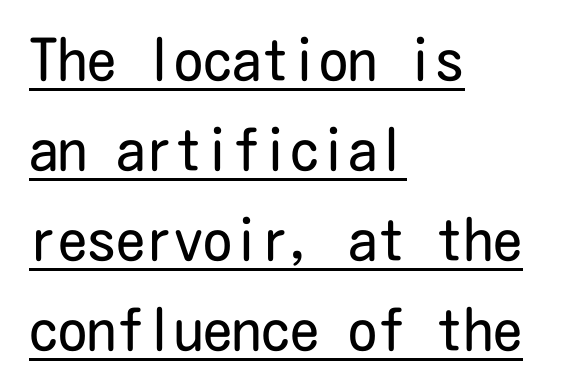
This sample is left-justified, so line endings fall wherever the words run out. Weight: regular or lighter. The rendering uses the underline text-decoration. The font's upright variant was chosen for this text. In terms of leading, this rendering sits right in the middle. The type family on display is of the sans-serif kind.
